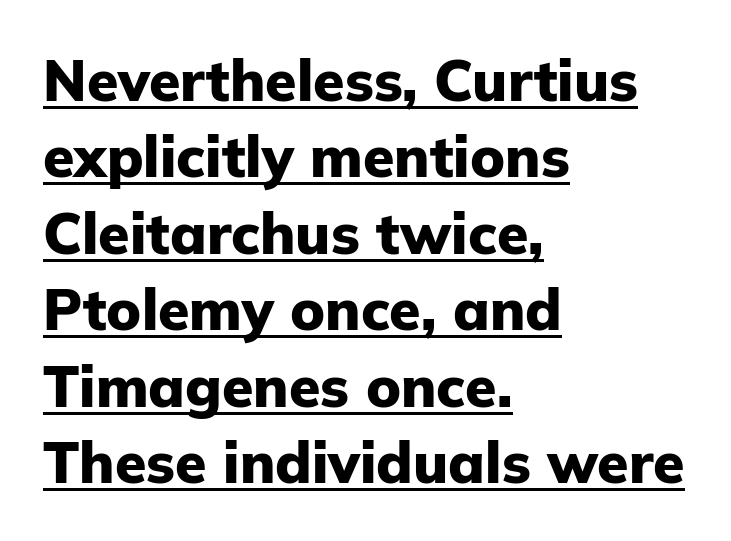
The image shows 57 px heavy sans-serif type, upright; set left-aligned, normal line spacing (1.34x), normal letter spacing, underlined; low stroke contrast and a medium x-height.
